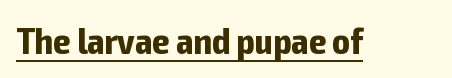
Q: Is the text bold? A: Yes.
Q: Is the text italic (slanted)? A: No, it is upright.
Q: Is the typeface a serif or a sans-serif typeface? A: Sans-serif.
Q: Is the text underlined? A: Yes.
Q: Is the spacing between letters normal or unusually wide? A: Normal.
Q: Width (condensed, normal, or wide)? A: Condensed.
Q: Stroke contrast? A: Low.
Q: x-height? A: Medium.
Q: Monospaced? A: No.
